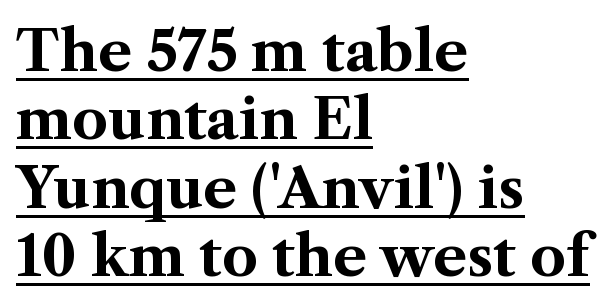
{"serif": "yes", "italic": "no", "bold": "yes", "weight": "bold", "width": "normal", "stroke_contrast": "medium", "x_height": "medium", "monospaced": "no", "underline": "yes", "align": "left", "line_spacing_ratio": 1.22, "letter_spacing": "normal", "letter_spacing_em": 0.0, "glyph_px": 56}
